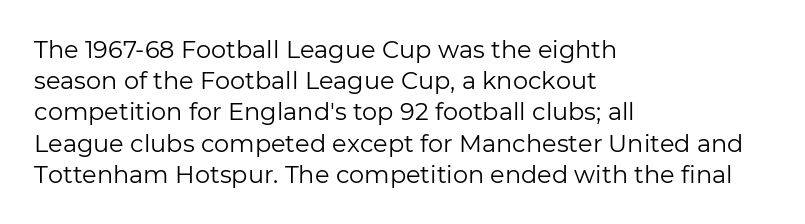
{"italic": "no", "bold": "no", "underline": "no", "align": "left", "line_spacing": "normal", "line_spacing_ratio": 1.3, "letter_spacing": "normal", "letter_spacing_em": 0.0, "glyph_px": 24}
